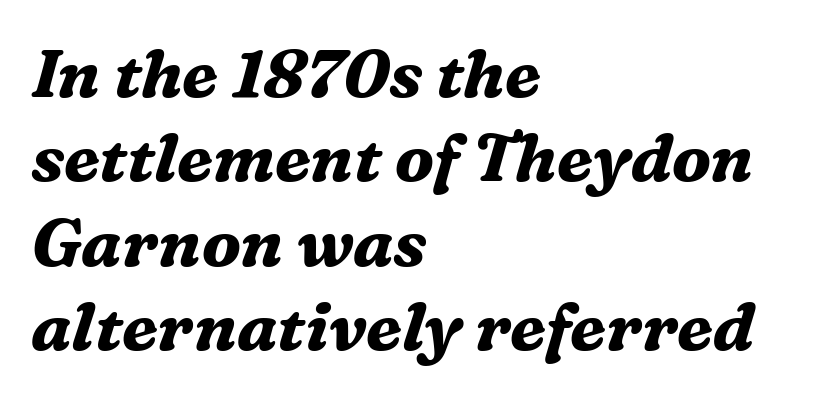
Q: Is the text bold? A: Yes.
Q: Is the text italic (slanted)? A: Yes, it leans right by about 16 degrees.
Q: Is the typeface a serif or a sans-serif typeface? A: Serif.
Q: Is the text underlined? A: No.
Q: How is the paragraph aligned? A: Left-aligned.
Q: Is the spacing between letters normal or unusually wide? A: Normal.
Q: Is the spacing between lines tight, normal or loose? A: Normal.
Q: Width (condensed, normal, or wide)? A: Normal.
Q: Stroke contrast? A: Medium.
Q: x-height? A: Medium.
Q: Monospaced? A: No.
